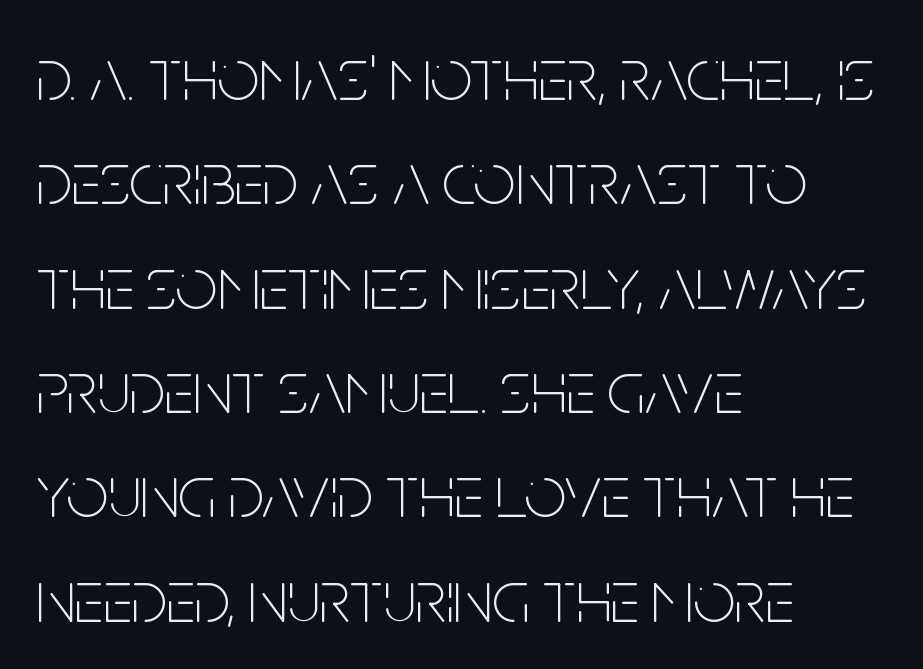
{"serif": "no", "italic": "no", "bold": "no", "weight": "thin", "width": "condensed", "stroke_contrast": "low", "x_height": "large", "monospaced": "no", "underline": "no", "align": "left", "line_spacing": "normal", "line_spacing_ratio": 1.41, "letter_spacing": "normal", "letter_spacing_em": 0.0, "glyph_px": 74}
